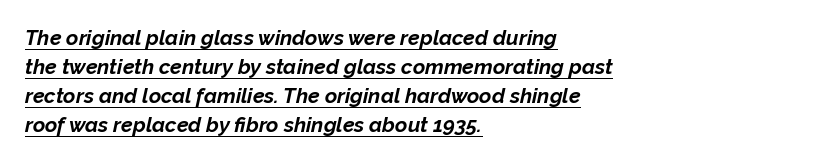
Q: Is the text bold? A: Yes.
Q: Is the text italic (slanted)? A: Yes, it leans right by about 12 degrees.
Q: Is the text underlined? A: Yes.
Q: How is the paragraph aligned? A: Left-aligned.
Q: Is the spacing between letters normal or unusually wide? A: Normal.
Q: Is the spacing between lines tight, normal or loose? A: Normal.
